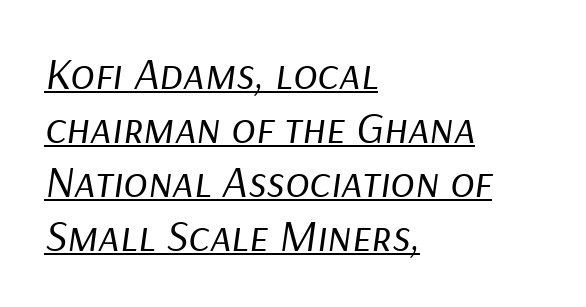
{"italic": "yes", "lean": "right", "slant_degrees": 9, "bold": "no", "weight": "regular", "width": "normal", "stroke_contrast": "low", "x_height": "medium", "monospaced": "no", "underline": "yes", "align": "left", "line_spacing_ratio": 1.2, "letter_spacing": "normal", "letter_spacing_em": 0.0, "glyph_px": 45}
